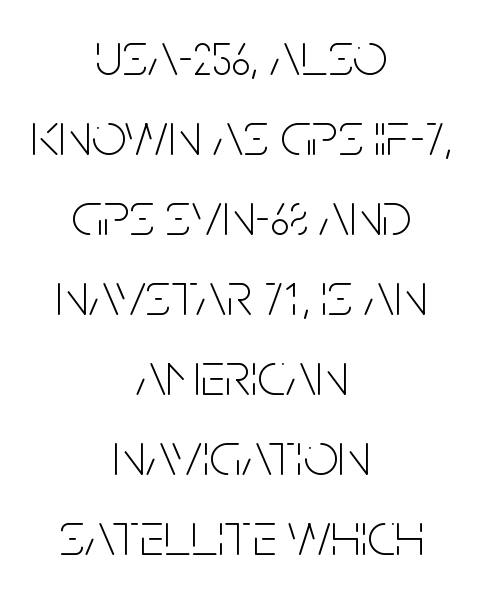
{"serif": "no", "italic": "no", "bold": "no", "weight": "thin", "width": "condensed", "stroke_contrast": "low", "x_height": "large", "monospaced": "no", "underline": "no", "align": "center", "line_spacing": "normal", "line_spacing_ratio": 1.29, "letter_spacing": "normal", "letter_spacing_em": 0.0, "glyph_px": 62}
